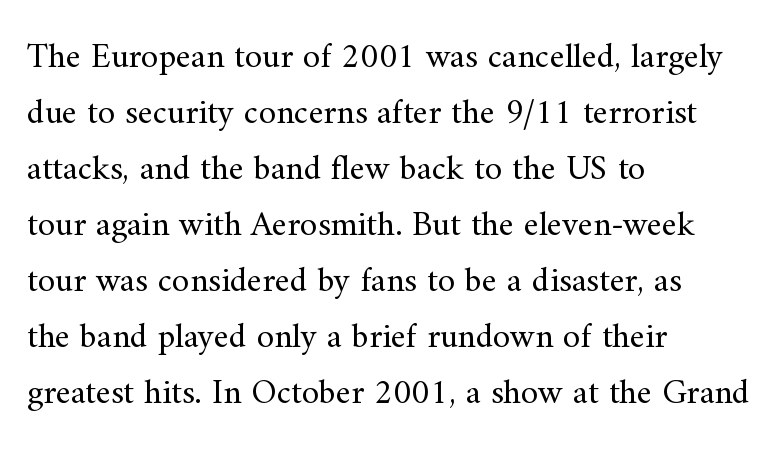
The image shows 35 px regular-weight serif type, upright; set left-aligned, normal line spacing (1.6x), normal letter spacing, not underlined; medium stroke contrast and a small x-height.
